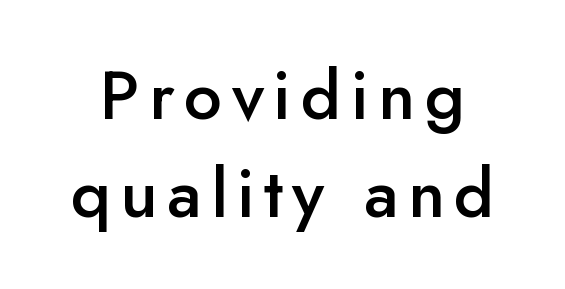
The image shows 68 px semibold sans-serif type, upright; set normal line spacing (1.44x), not underlined; low stroke contrast and a small x-height.
